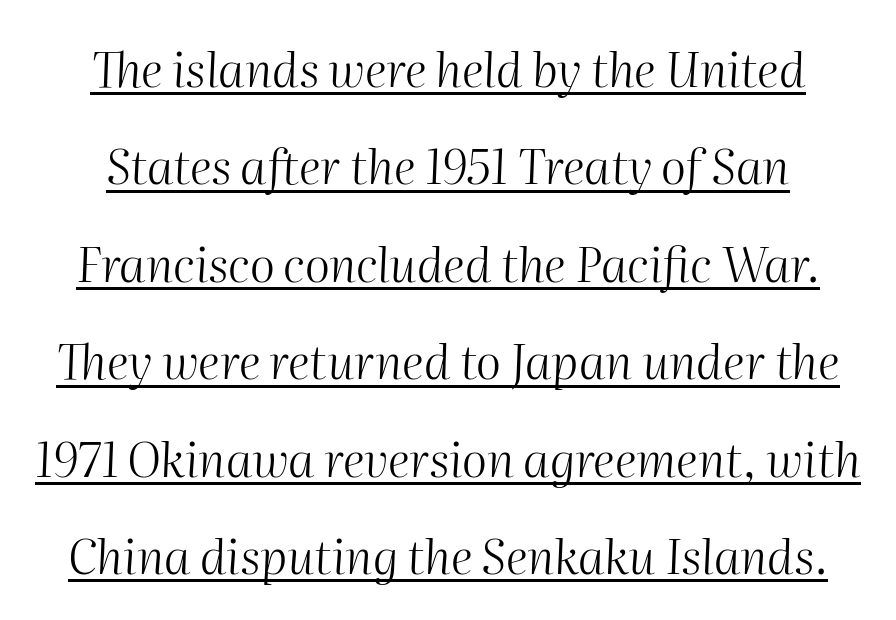
Q: Is the text bold? A: No.
Q: Is the text italic (slanted)? A: Yes, it leans right by about 2 degrees.
Q: Is the text underlined? A: Yes.
Q: Is the spacing between letters normal or unusually wide? A: Normal.
Q: Is the spacing between lines tight, normal or loose? A: Loose.
Q: Width (condensed, normal, or wide)? A: Normal.
Q: Stroke contrast? A: Medium.
Q: x-height? A: Medium.
Q: Monospaced? A: No.
